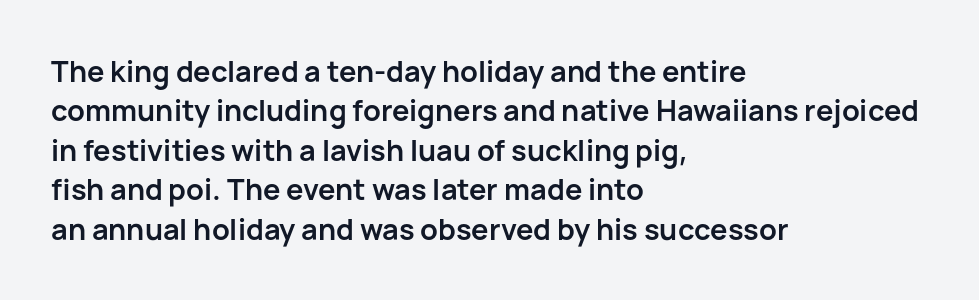
The image shows 29 px semibold sans-serif type, upright; set left-aligned, normal line spacing (1.36x), normal letter spacing, not underlined; low stroke contrast and a medium x-height.
